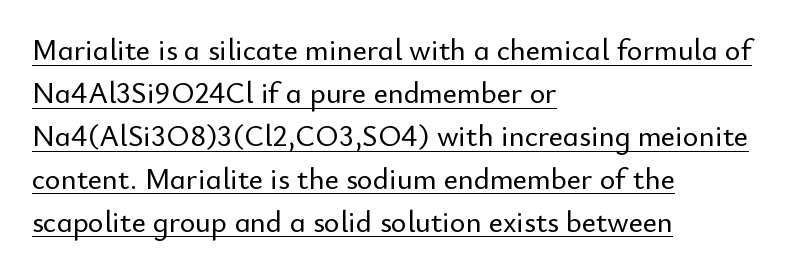
Q: Is the text italic (slanted)? A: No, it is upright.
Q: Is the typeface a serif or a sans-serif typeface? A: Sans-serif.
Q: Is the text underlined? A: Yes.
Q: How is the paragraph aligned? A: Left-aligned.
Q: Is the spacing between letters normal or unusually wide? A: Normal.
Q: Is the spacing between lines tight, normal or loose? A: Normal.
Q: Width (condensed, normal, or wide)? A: Normal.
Q: Stroke contrast? A: Low.
Q: x-height? A: Small.
Q: Monospaced? A: No.
